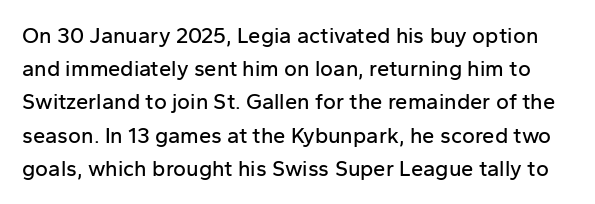
Posture: upright roman. Normally led — the rows are evenly, conventionally spaced. Default kerning and tracking; the words read as compact shapes. Descender tails drop into unmarked territory.
